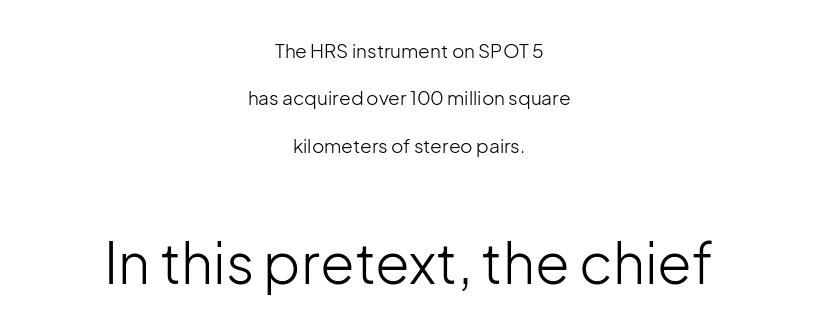
{"serif": "no", "italic": "no", "bold": "no", "weight": "light", "width": "normal", "stroke_contrast": "low", "x_height": "medium", "monospaced": "no", "underline": "no", "align": "center", "line_spacing": "loose", "line_spacing_ratio": 2.49, "letter_spacing": "normal", "letter_spacing_em": 0.0, "larger_block": "second", "size_ratio": 2.95, "glyph_px": 56}
